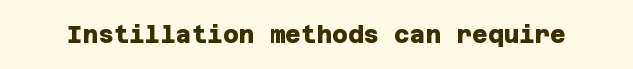
Standard letterfit; no display-style spreading of the glyphs. What weight is shown? A full bold with thick strokes. Has an underline been added? It has not.
